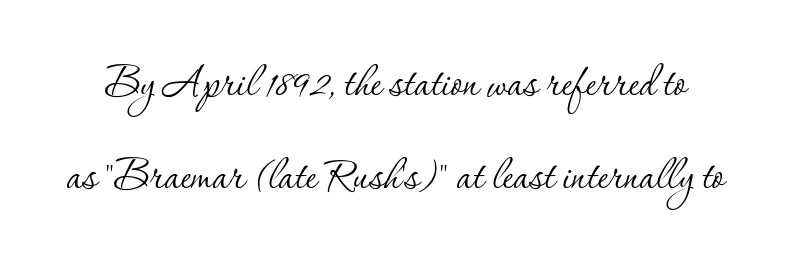
{"serif": "yes", "bold": "no", "weight": "thin", "width": "normal", "stroke_contrast": "low", "x_height": "small", "monospaced": "no", "underline": "no", "line_spacing_ratio": 1.72, "letter_spacing": "normal", "letter_spacing_em": 0.0, "glyph_px": 54}
